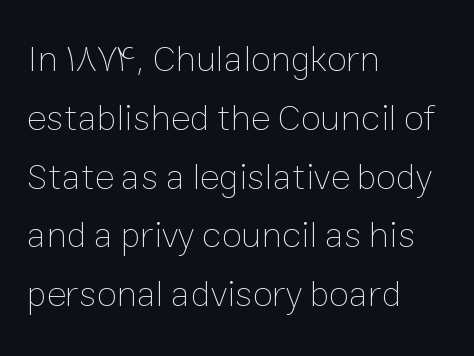
A typesetter would call this proportional, since set widths differ per character. One-word summary of the alignment: left. You can tell it's not italic because the verticals are truly vertical. The leading is moderate, giving the passage an even texture.
